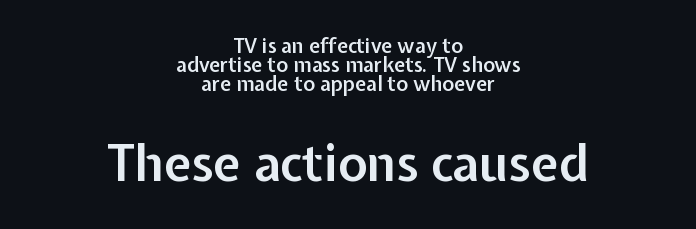
Q: Is the text bold? A: Semi-bold.
Q: Is the text italic (slanted)? A: No, it is upright.
Q: Is the typeface a serif or a sans-serif typeface? A: Sans-serif.
Q: Is the text underlined? A: No.
Q: How is the paragraph aligned? A: Centered.
Q: Is the spacing between letters normal or unusually wide? A: Normal.
Q: Is the spacing between lines tight, normal or loose? A: Tight.
Q: Which block of text is set in a larger size, the first (top) or the second (bottom)? A: The second (bottom) one.
Q: Width (condensed, normal, or wide)? A: Normal.
Q: Stroke contrast? A: Low.
Q: x-height? A: Medium.
Q: Monospaced? A: No.
